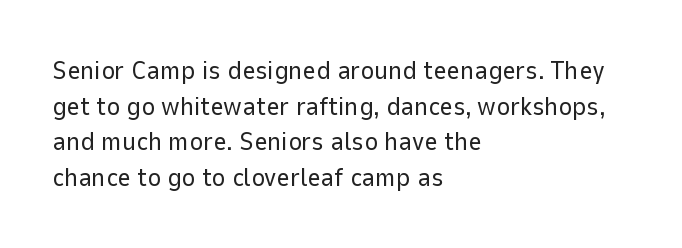
Q: Is the text bold? A: No.
Q: Is the text italic (slanted)? A: No, it is upright.
Q: Is the text underlined? A: No.
Q: How is the paragraph aligned? A: Left-aligned.
Q: Is the spacing between letters normal or unusually wide? A: Normal.
Q: Is the spacing between lines tight, normal or loose? A: Normal.
